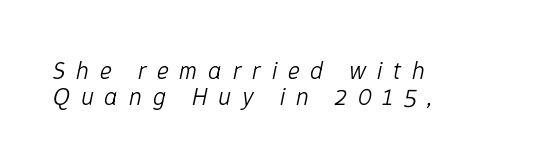
Is the type heavy? It reads as light-to-regular instead. The foot of each line stays bare and open. Vertical spacing — tight. The passage is arranged the way most books set body copy — flush left. Designer's note — italics engaged.
